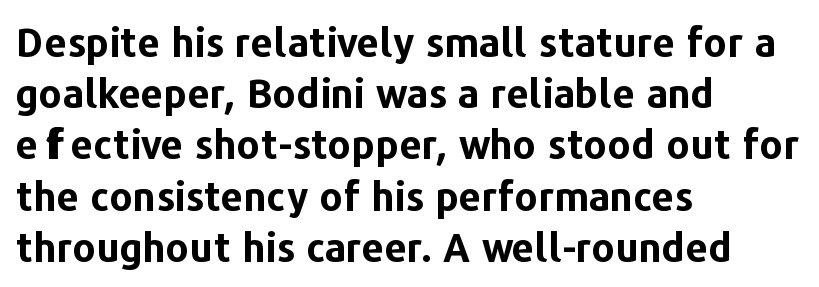
{"serif": "no", "italic": "no", "bold": "yes", "weight": "bold", "width": "normal", "stroke_contrast": "low", "x_height": "medium", "monospaced": "no", "underline": "no", "align": "left", "line_spacing": "normal", "line_spacing_ratio": 1.28, "letter_spacing": "normal", "letter_spacing_em": 0.0, "glyph_px": 40}
